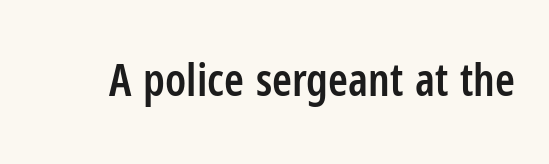
Serifs: no, the terminals of the letterforms are clean. The space beneath each line is pristine and unruled. You could call the tracking neutral — neither tight nor loose. Spacing verdict: proportional, widths tailored to each character.
